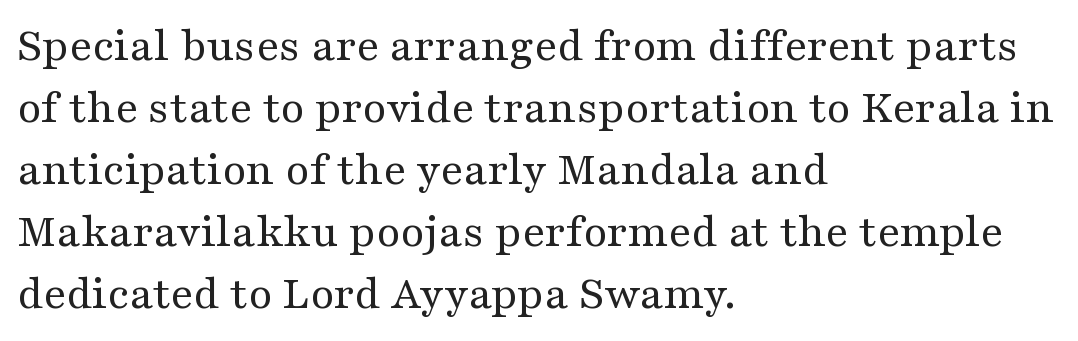
Q: Is the text bold? A: No.
Q: Is the text italic (slanted)? A: No, it is upright.
Q: Is the typeface a serif or a sans-serif typeface? A: Serif.
Q: Is the text underlined? A: No.
Q: How is the paragraph aligned? A: Left-aligned.
Q: Is the spacing between letters normal or unusually wide? A: Normal.
Q: Is the spacing between lines tight, normal or loose? A: Normal.
Q: Width (condensed, normal, or wide)? A: Wide.
Q: Stroke contrast? A: Medium.
Q: x-height? A: Medium.
Q: Monospaced? A: No.
